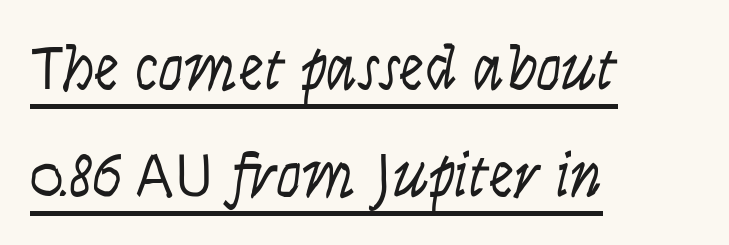
{"serif": "no", "bold": "no", "weight": "light", "width": "condensed", "stroke_contrast": "low", "x_height": "large", "monospaced": "no", "underline": "yes", "align": "left", "line_spacing": "normal", "line_spacing_ratio": 1.7, "letter_spacing": "normal", "letter_spacing_em": 0.0, "glyph_px": 63}
